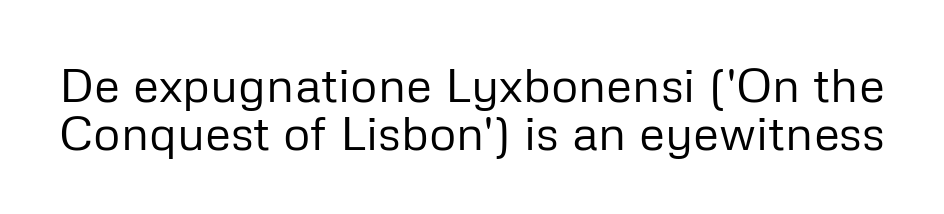
Q: Is the text bold? A: No.
Q: Is the text italic (slanted)? A: No, it is upright.
Q: Is the typeface a serif or a sans-serif typeface? A: Sans-serif.
Q: Is the text underlined? A: No.
Q: Is the spacing between letters normal or unusually wide? A: Normal.
Q: Is the spacing between lines tight, normal or loose? A: Tight.
Q: Width (condensed, normal, or wide)? A: Normal.
Q: Stroke contrast? A: Low.
Q: x-height? A: Medium.
Q: Monospaced? A: No.
